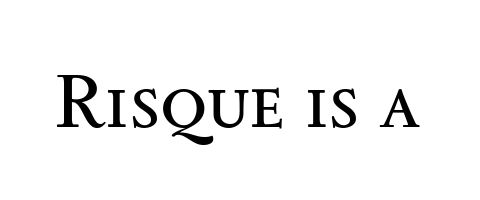
Q: Is the text bold? A: No.
Q: Is the text italic (slanted)? A: No, it is upright.
Q: Is the typeface a serif or a sans-serif typeface? A: Serif.
Q: Is the text underlined? A: No.
Q: Is the spacing between letters normal or unusually wide? A: Normal.
Q: Width (condensed, normal, or wide)? A: Wide.
Q: Stroke contrast? A: Medium.
Q: x-height? A: Small.
Q: Monospaced? A: No.
